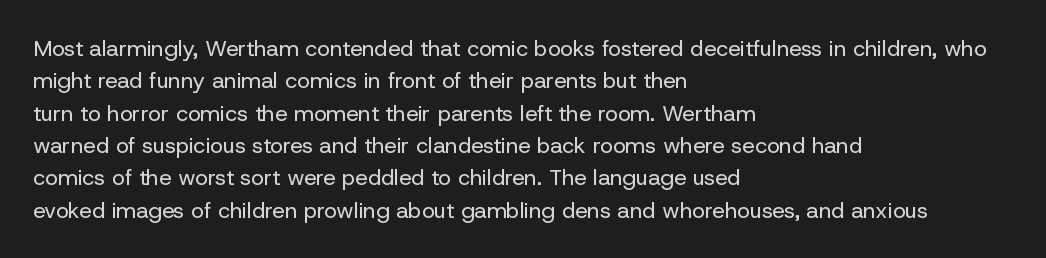
The image shows 22 px text type, upright; set left-aligned, normal line spacing (1.47x), normal letter spacing, not underlined.
